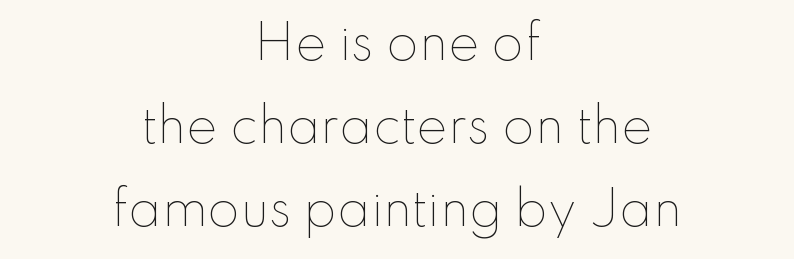
The image shows 47 px thin type, upright; set centered, line spacing 1.77x, normal letter spacing, not underlined; low stroke contrast and a small x-height.
